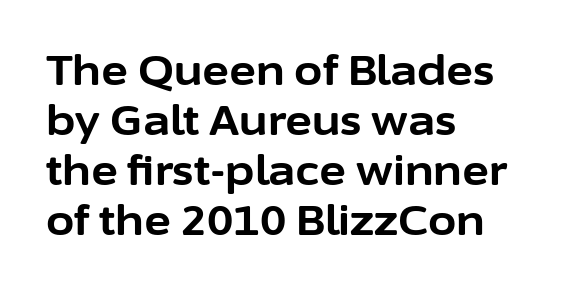
The image shows 41 px bold sans-serif type, upright; set left-aligned, line spacing 1.22x, normal letter spacing, not underlined; low stroke contrast and a medium x-height.
